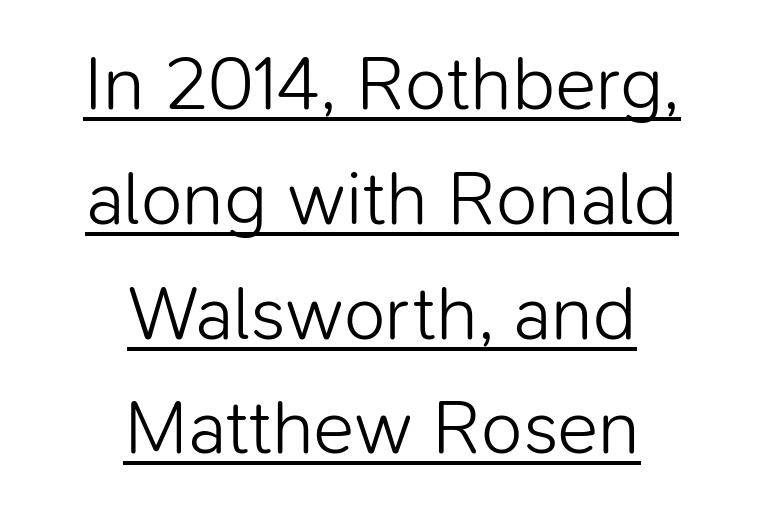
{"serif": "no", "italic": "no", "bold": "no", "weight": "light", "width": "normal", "stroke_contrast": "low", "x_height": "medium", "monospaced": "no", "underline": "yes", "align": "center", "line_spacing": "normal", "line_spacing_ratio": 1.51, "letter_spacing": "normal", "letter_spacing_em": 0.0, "glyph_px": 76}
